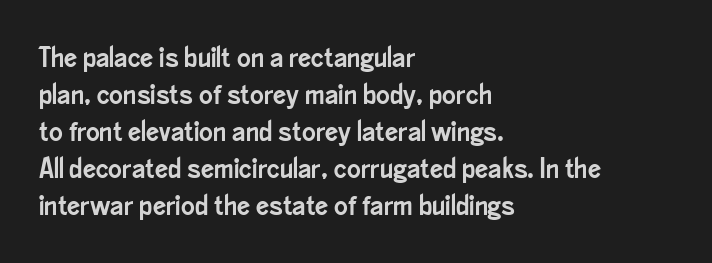
{"serif": "no", "italic": "no", "width": "condensed", "stroke_contrast": "low", "x_height": "small", "monospaced": "no", "underline": "no", "align": "left", "line_spacing": "normal", "line_spacing_ratio": 1.28, "letter_spacing": "normal", "letter_spacing_em": 0.0, "glyph_px": 29}
